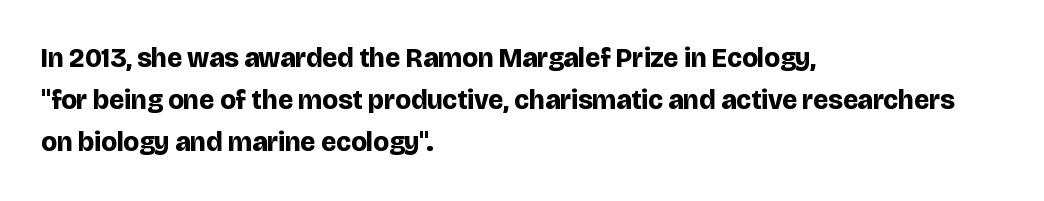
Q: Is the text bold? A: Yes.
Q: Is the text italic (slanted)? A: No, it is upright.
Q: Is the text underlined? A: No.
Q: How is the paragraph aligned? A: Left-aligned.
Q: Is the spacing between letters normal or unusually wide? A: Normal.
Q: Is the spacing between lines tight, normal or loose? A: Normal.
